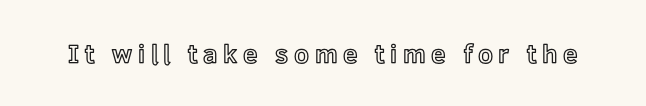
Q: Is the text italic (slanted)? A: No, it is upright.
Q: Is the text underlined? A: No.
Q: Is the spacing between letters normal or unusually wide? A: Unusually wide.
